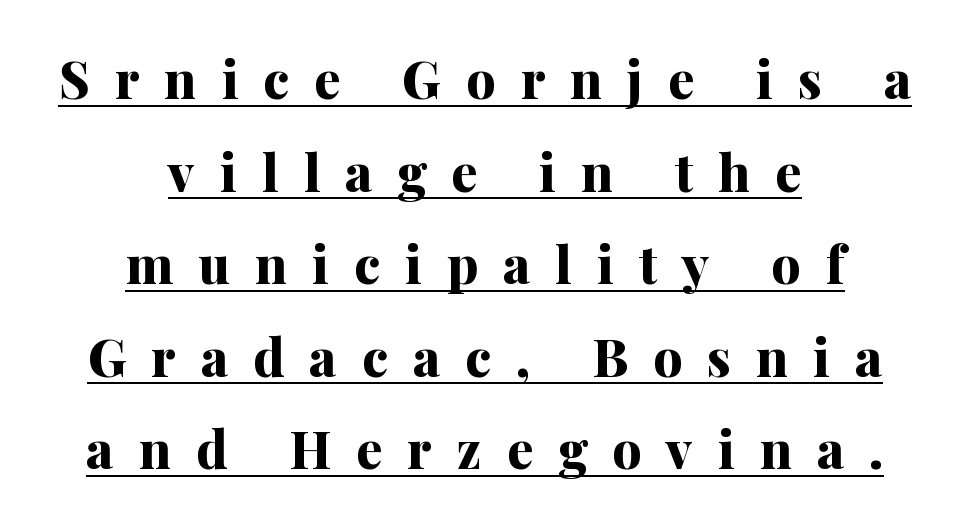
Each line is balanced around a shared central axis. Observe the serifs anchoring each vertical stroke in this sample. The letters are spread apart with noticeably loose tracking. Plenty of ink on the page — the face is bold.
